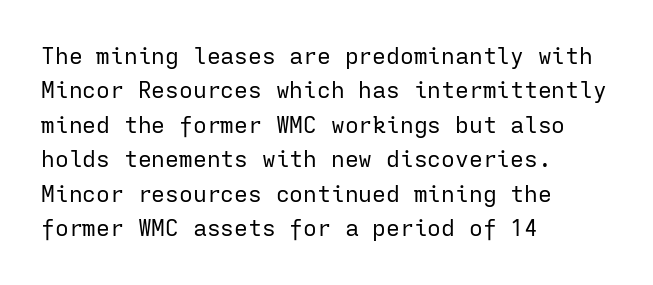
Observe the ordinary spacing: letters are neighbours, not strangers. Only glyphs here, with clear space below each row. Honestly, the row spacing looks completely unremarkable. No letter is thick-stroked: the sample isn't bold.
